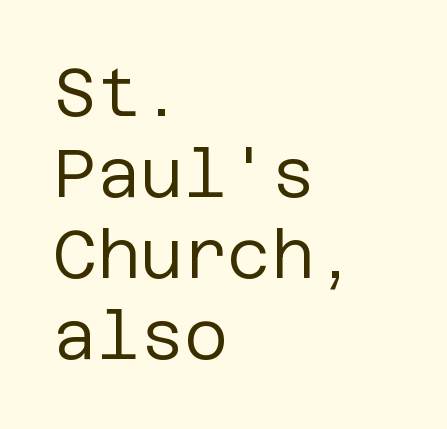
The image shows 67 px regular-weight sans-serif type, upright; set left-aligned, line spacing 1.21x, normal letter spacing, not underlined; low stroke contrast and a large x-height.
